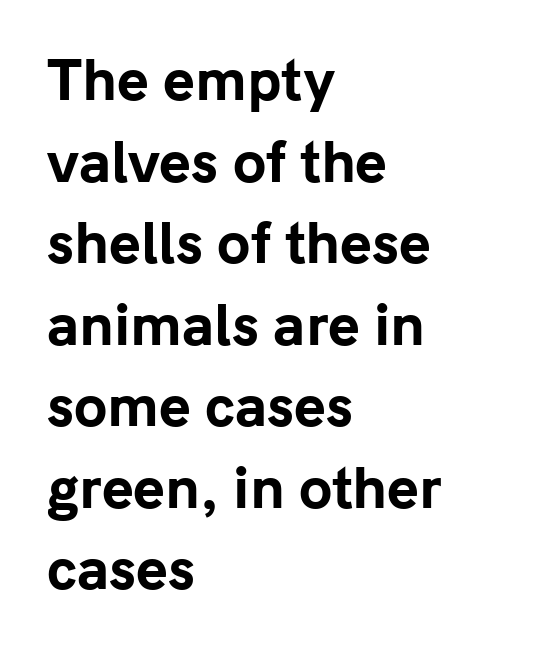
Ascenders rise straight up at ninety degrees. The passage shown is typeset with a sans-serif family. The space beneath each line is pristine and unruled. Summary of weight: heavy, a full bold.
